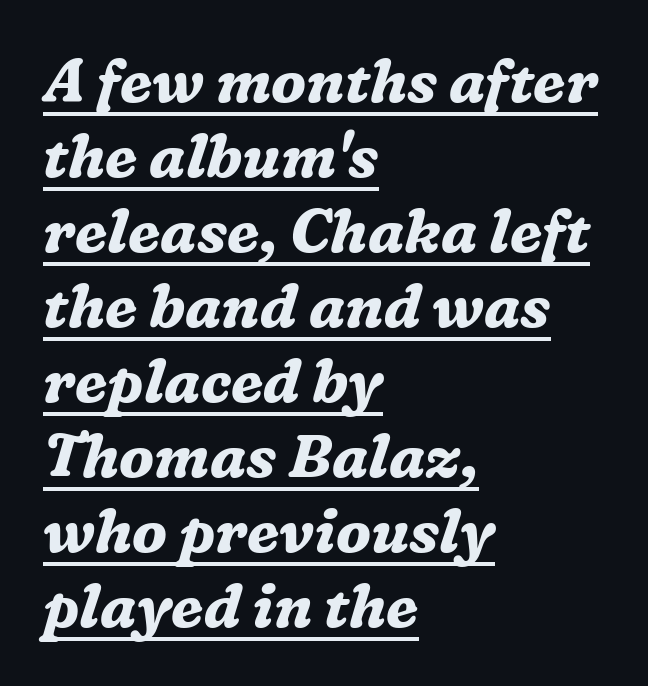
{"serif": "yes", "italic": "yes", "lean": "right", "slant_degrees": 16, "bold": "yes", "weight": "bold", "width": "normal", "stroke_contrast": "medium", "x_height": "medium", "monospaced": "no", "underline": "yes", "align": "left", "line_spacing": "normal", "line_spacing_ratio": 1.25, "letter_spacing": "normal", "letter_spacing_em": 0.0, "glyph_px": 60}
